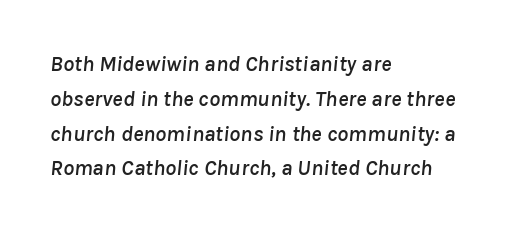
{"italic": "yes", "lean": "right", "slant_degrees": 8, "underline": "no", "align": "left", "line_spacing": "normal", "line_spacing_ratio": 1.58, "letter_spacing": "normal", "letter_spacing_em": 0.0, "glyph_px": 22}
